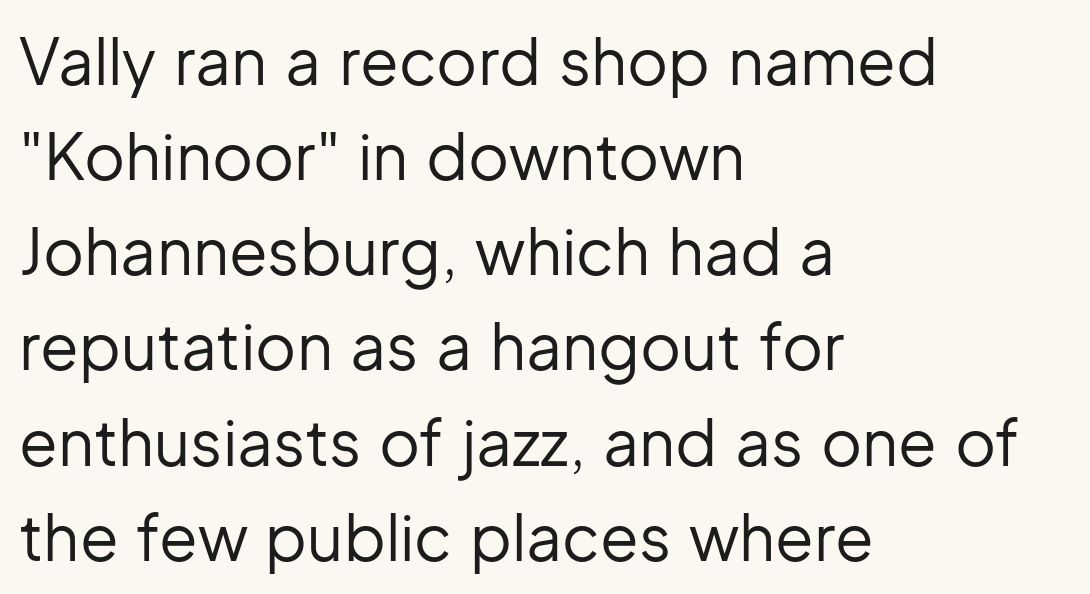
{"serif": "no", "italic": "no", "bold": "no", "weight": "regular", "width": "normal", "stroke_contrast": "low", "x_height": "medium", "monospaced": "no", "underline": "no", "align": "left", "line_spacing": "normal", "line_spacing_ratio": 1.51, "letter_spacing": "normal", "letter_spacing_em": 0.0, "glyph_px": 63}
